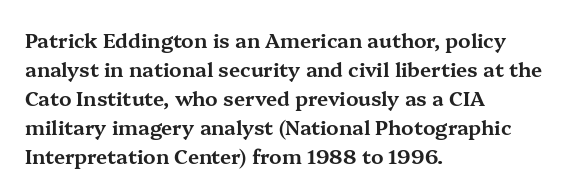
Q: Is the text italic (slanted)? A: No, it is upright.
Q: Is the text underlined? A: No.
Q: How is the paragraph aligned? A: Left-aligned.
Q: Is the spacing between letters normal or unusually wide? A: Normal.
Q: Is the spacing between lines tight, normal or loose? A: Normal.
